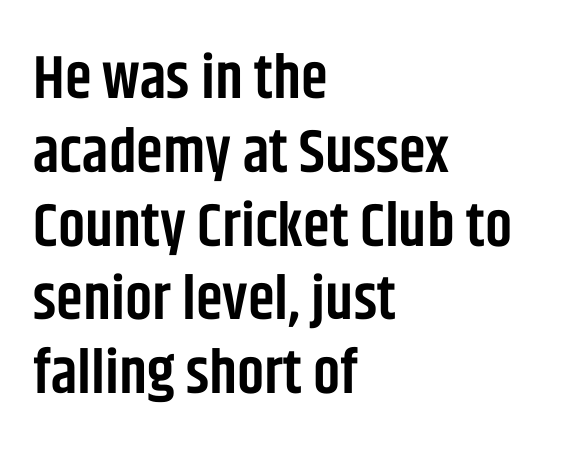
Type without underlining. Look at the tracking — it's just the regular setting, nothing added. The lines are quadded left. The passage shown is semibold, sitting just below true bold. To sum up the face: it is a sans, with no serifs. Vertical strokes here are truly vertical.
